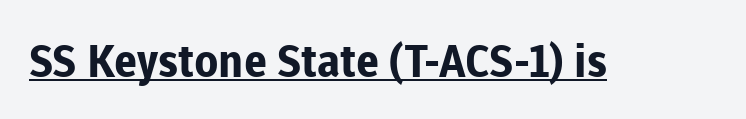
The image shows 45 px bold sans-serif type, upright; set normal letter spacing, underlined; low stroke contrast and a medium x-height.
